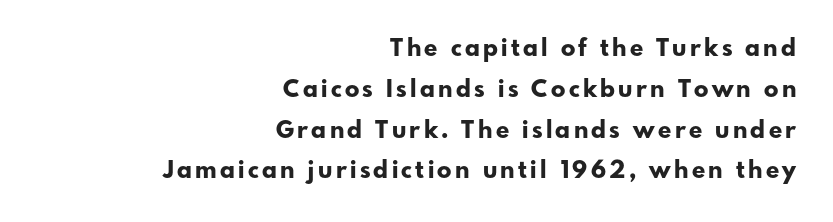
{"italic": "no", "bold": "yes", "underline": "no", "align": "right", "line_spacing": "normal", "line_spacing_ratio": 1.7, "glyph_px": 24}
